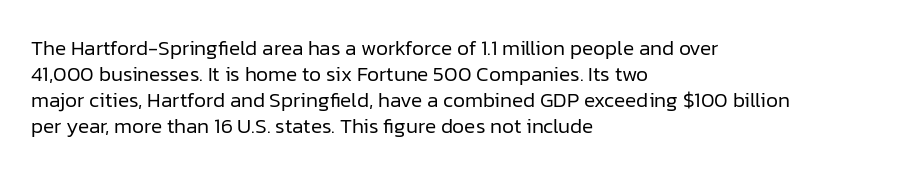
The typography opts for an upright posture over an oblique one. Unmarked baselines from the first word to the last. Students, note that the glyphs here touch the page at normal intervals. Which margin do the lines hug? The left one — the right edge is uneven. The typesetting does not lean heavy: it is not bold.
